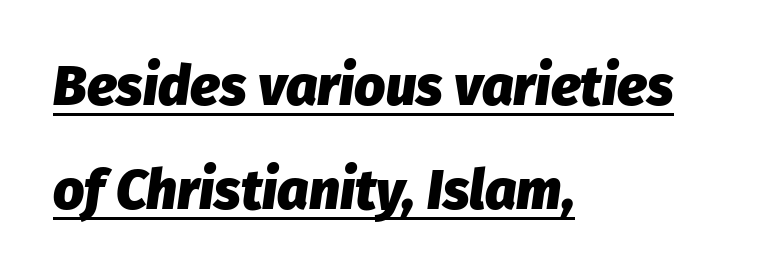
Compared with typical body copy, the letter spacing here is the same. Each line of the rendering has a horizontal stroke beneath the glyphs. Slant detected: the letters are inclined. Note the varied advance widths — an 'i' is clearly narrower than an 'm'. Compared with an ordinary text face, these strokes are far heavier — a full bold. Where is the straight margin? On the left.
